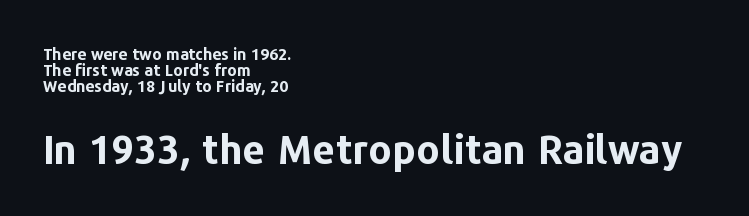
{"serif": "no", "italic": "no", "bold": "yes", "weight": "bold", "width": "normal", "stroke_contrast": "low", "x_height": "medium", "monospaced": "no", "underline": "no", "align": "left", "line_spacing": "tight", "line_spacing_ratio": 0.99, "letter_spacing": "normal", "letter_spacing_em": 0.0, "larger_block": "second", "size_ratio": 2.5, "glyph_px": 40}
